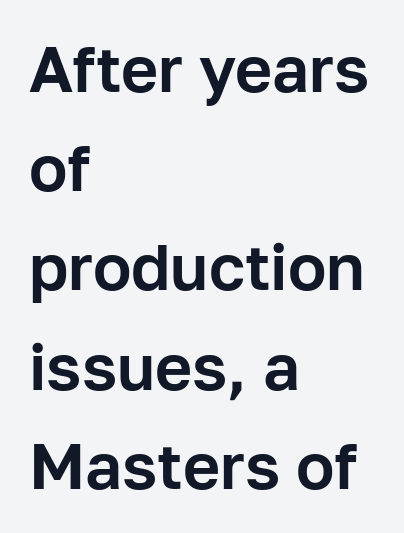
This sample uses an upright cut, with every glyph sitting square on the baseline. The type is set solid horizontally, with unmodified tracking. Grotesque or geometric, the face here clearly has no serifs. Where is the straight margin? On the left.
